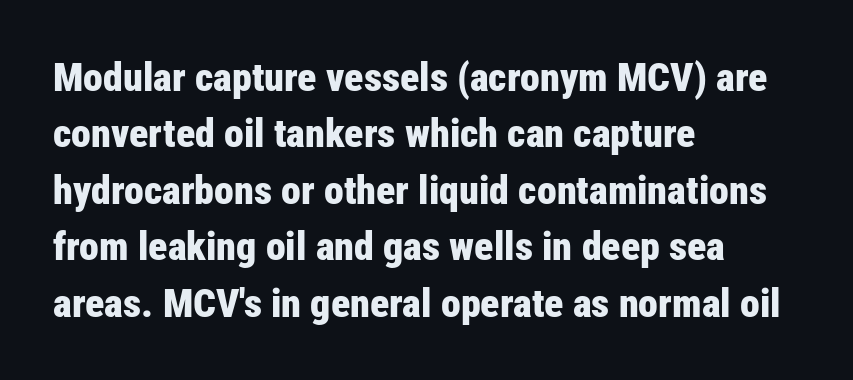
Q: Is the text bold? A: Yes.
Q: Is the text italic (slanted)? A: No, it is upright.
Q: Is the typeface a serif or a sans-serif typeface? A: Sans-serif.
Q: Is the text underlined? A: No.
Q: How is the paragraph aligned? A: Left-aligned.
Q: Is the spacing between letters normal or unusually wide? A: Normal.
Q: Is the spacing between lines tight, normal or loose? A: Normal.
Q: Width (condensed, normal, or wide)? A: Condensed.
Q: Stroke contrast? A: Low.
Q: x-height? A: Medium.
Q: Monospaced? A: No.
